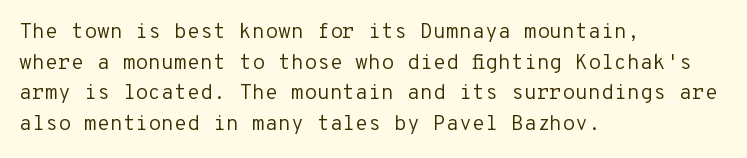
The image shows 21 px text type, upright; set left-aligned, normal line spacing (1.46x), normal letter spacing, not underlined.
